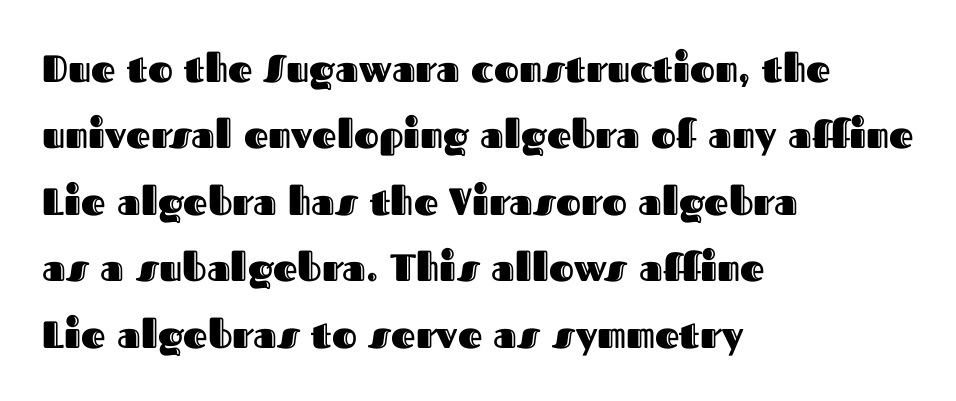
Q: Is the text italic (slanted)? A: No, it is upright.
Q: Is the text underlined? A: No.
Q: How is the paragraph aligned? A: Left-aligned.
Q: Is the spacing between letters normal or unusually wide? A: Normal.
Q: Width (condensed, normal, or wide)? A: Normal.
Q: x-height? A: Medium.
Q: Monospaced? A: No.
